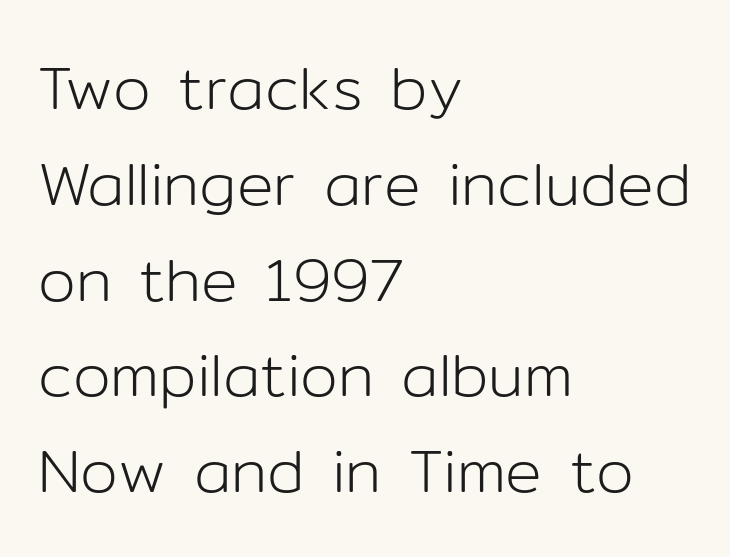
Q: Is the text bold? A: No.
Q: Is the text italic (slanted)? A: No, it is upright.
Q: Is the typeface a serif or a sans-serif typeface? A: Sans-serif.
Q: Is the text underlined? A: No.
Q: How is the paragraph aligned? A: Left-aligned.
Q: Is the spacing between letters normal or unusually wide? A: Normal.
Q: Is the spacing between lines tight, normal or loose? A: Normal.
Q: Width (condensed, normal, or wide)? A: Normal.
Q: Stroke contrast? A: Low.
Q: x-height? A: Medium.
Q: Monospaced? A: No.
